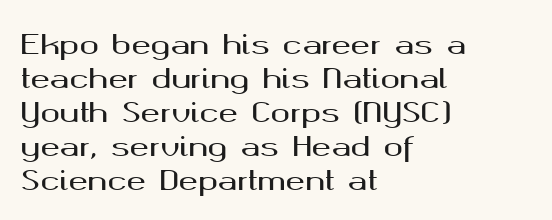
The passage is arranged the way most books set body copy — flush left. This is roman type, the default non-slanted kind. The rows are spaced the way most documents space them. The letterforms sit shoulder to shoulder at normal distance. Honestly, there is no underline to notice here at all.
